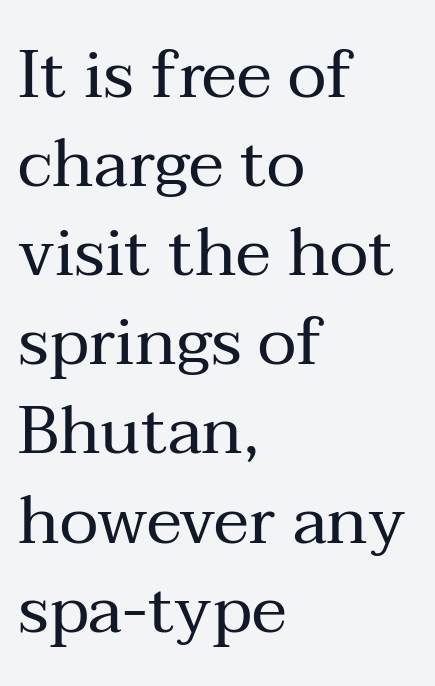
The face used here is seriffed, in the tradition of book romans. Tracking here is standard; glyphs follow each other at the usual distance. Designer's note — italics off, roman on. Think of a printed novel: that variable character pitch is what you see here. A light-to-regular cut is what we see here. Compared with typical paragraphs, the rows here are spaced about the same.
